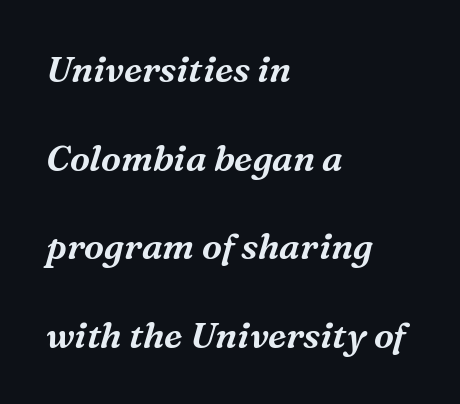
Q: Is the text italic (slanted)? A: Yes, it leans right by about 16 degrees.
Q: Is the typeface a serif or a sans-serif typeface? A: Serif.
Q: Is the text underlined? A: No.
Q: How is the paragraph aligned? A: Left-aligned.
Q: Is the spacing between letters normal or unusually wide? A: Normal.
Q: Is the spacing between lines tight, normal or loose? A: Loose.
Q: Width (condensed, normal, or wide)? A: Normal.
Q: Stroke contrast? A: Medium.
Q: x-height? A: Medium.
Q: Monospaced? A: No.
